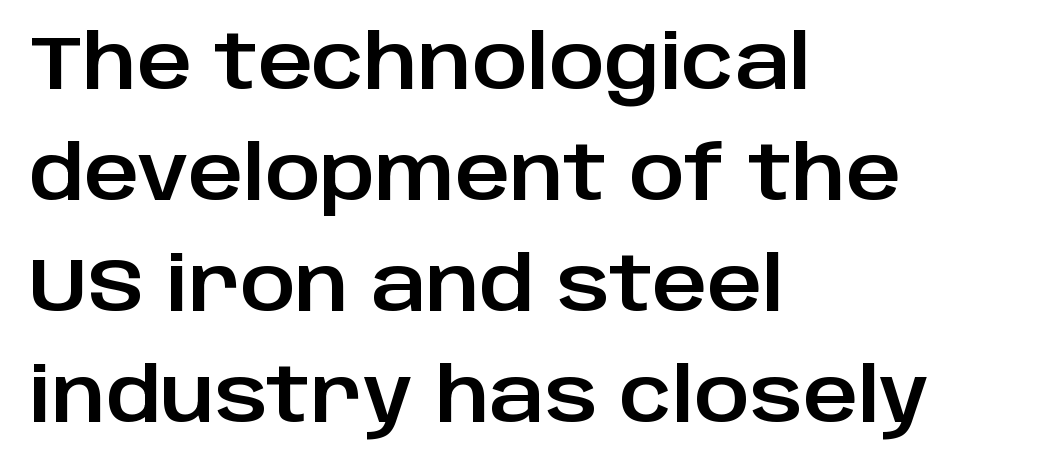
The image shows 75 px sans-serif type, upright; set left-aligned, normal line spacing (1.48x), normal letter spacing, not underlined; low stroke contrast and a large x-height.
